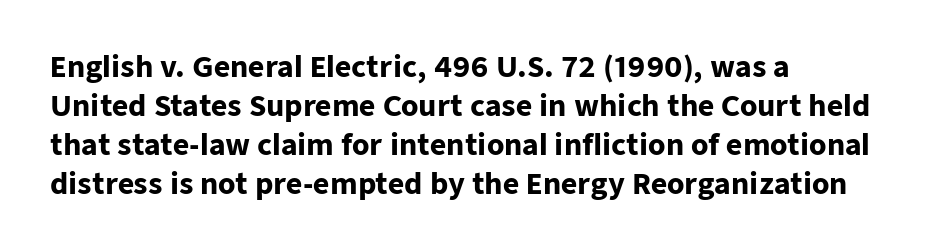
{"serif": "no", "italic": "no", "bold": "yes", "weight": "heavy", "width": "normal", "stroke_contrast": "low", "x_height": "medium", "monospaced": "no", "underline": "no", "align": "left", "line_spacing": "normal", "line_spacing_ratio": 1.39, "letter_spacing": "normal", "letter_spacing_em": 0.0, "glyph_px": 28}
